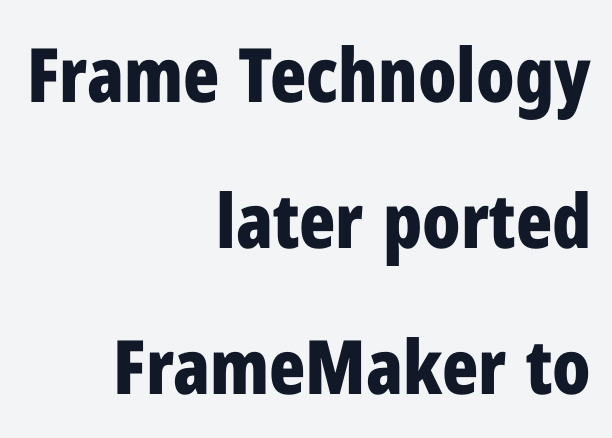
{"serif": "no", "italic": "no", "bold": "yes", "weight": "bold", "width": "condensed", "stroke_contrast": "low", "x_height": "medium", "monospaced": "no", "underline": "no", "align": "right", "line_spacing": "loose", "line_spacing_ratio": 1.95, "letter_spacing": "normal", "letter_spacing_em": 0.0, "glyph_px": 75}
